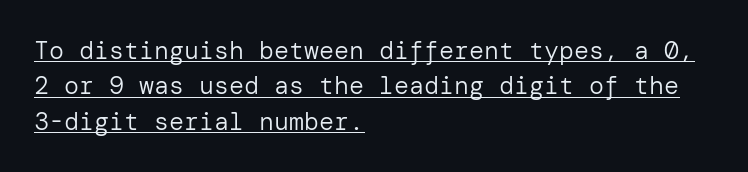
{"italic": "no", "bold": "no", "underline": "yes", "align": "left", "line_spacing": "normal", "line_spacing_ratio": 1.42, "letter_spacing": "normal", "letter_spacing_em": 0.0, "glyph_px": 25}
